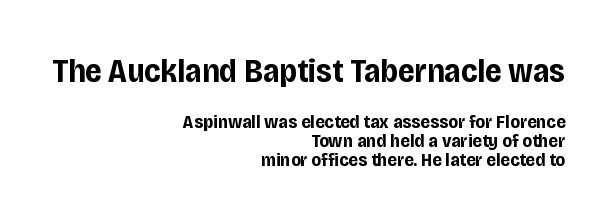
{"serif": "no", "italic": "no", "bold": "yes", "weight": "bold", "width": "condensed", "stroke_contrast": "low", "x_height": "large", "monospaced": "no", "underline": "no", "align": "right", "line_spacing": "tight", "line_spacing_ratio": 1.0, "letter_spacing": "normal", "letter_spacing_em": 0.0, "larger_block": "first", "size_ratio": 1.74, "glyph_px": 33}
